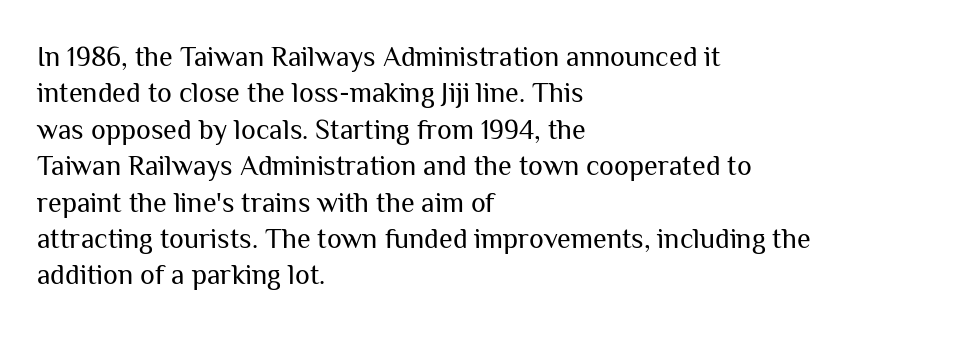
The zone under the glyphs is completely vacant. How would I describe the line gaps? Plain and ordinary. Standard letterfit; no display-style spreading of the glyphs. Posture: upright roman. Proportional: the letters do not fall into vertical columns. Nothing heavy about these letters — not bold at all.
